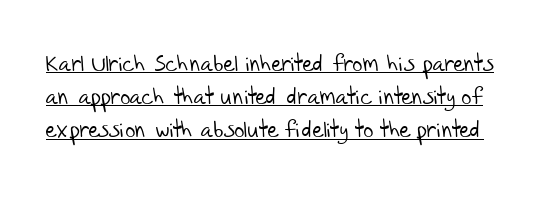
The letters sit at their default tracking, neither squeezed nor spread. The weight would be labelled regular, book, light, or lighter still. This is underlined copy, the kind a proofreader might mark for attention. In terms of leading, this rendering sits right in the middle.
